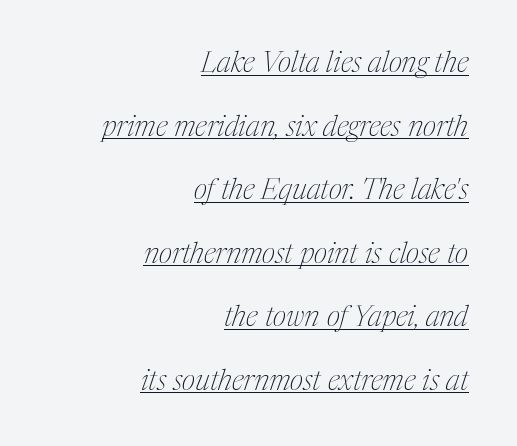
Q: Is the text bold? A: No.
Q: Is the text italic (slanted)? A: Yes, it leans right by about 17 degrees.
Q: Is the typeface a serif or a sans-serif typeface? A: Serif.
Q: Is the text underlined? A: Yes.
Q: How is the paragraph aligned? A: Right-aligned.
Q: Is the spacing between letters normal or unusually wide? A: Normal.
Q: Is the spacing between lines tight, normal or loose? A: Loose.
Q: Width (condensed, normal, or wide)? A: Condensed.
Q: Stroke contrast? A: Medium.
Q: x-height? A: Medium.
Q: Monospaced? A: No.
